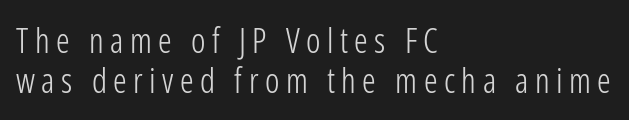
The image shows 34 px light, condensed sans-serif type, upright; set left-aligned, line spacing 1.18x, not underlined; low stroke contrast and a medium x-height.
